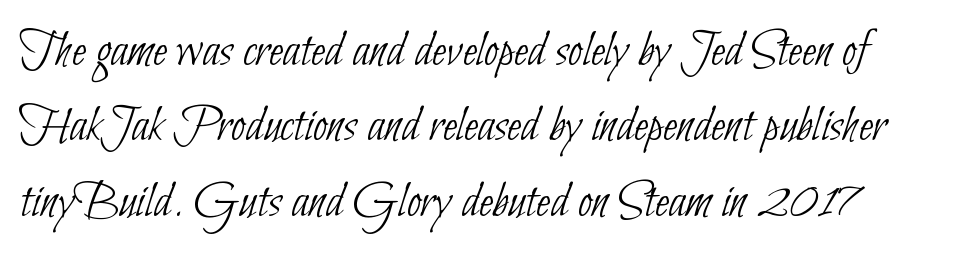
The image shows 52 px thin, condensed sans-serif type; set left-aligned, normal line spacing (1.45x), normal letter spacing, not underlined; low stroke contrast and a small x-height.
